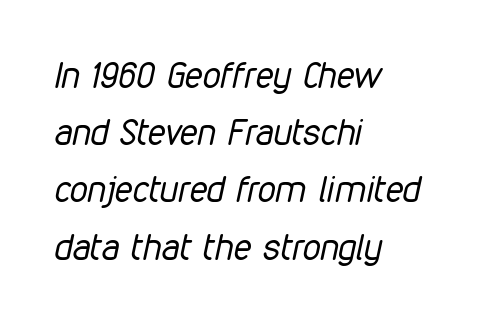
The image shows 36 px regular-weight, condensed type, italic (leaning right); set left-aligned, normal line spacing (1.59x), normal letter spacing, not underlined; low stroke contrast and a medium x-height.
